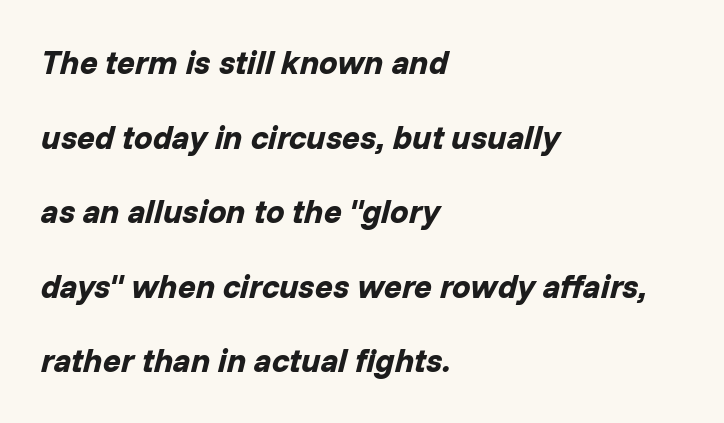
The image shows 33 px bold type, italic (leaning right); set left-aligned, loose line spacing (2.26x), normal letter spacing, not underlined; low stroke contrast and a medium x-height.
